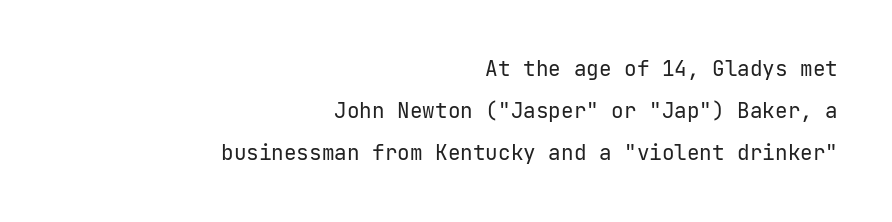
Notice the wide empty band between every row — that's loose leading. Notice how the stems are strictly vertical — no italics here. Nothing unusual about the tracking: characters are spaced as the font intends. Weight: in the light-to-regular range. Honestly, there is no underline to notice here at all. Layout note: lines flush right.
